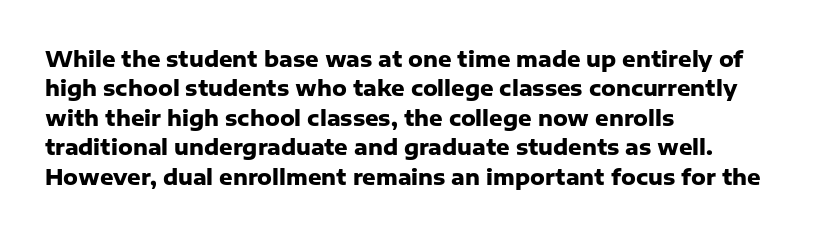
{"italic": "no", "bold": "yes", "underline": "no", "align": "left", "line_spacing": "normal", "line_spacing_ratio": 1.4, "letter_spacing": "normal", "letter_spacing_em": 0.0, "glyph_px": 21}
